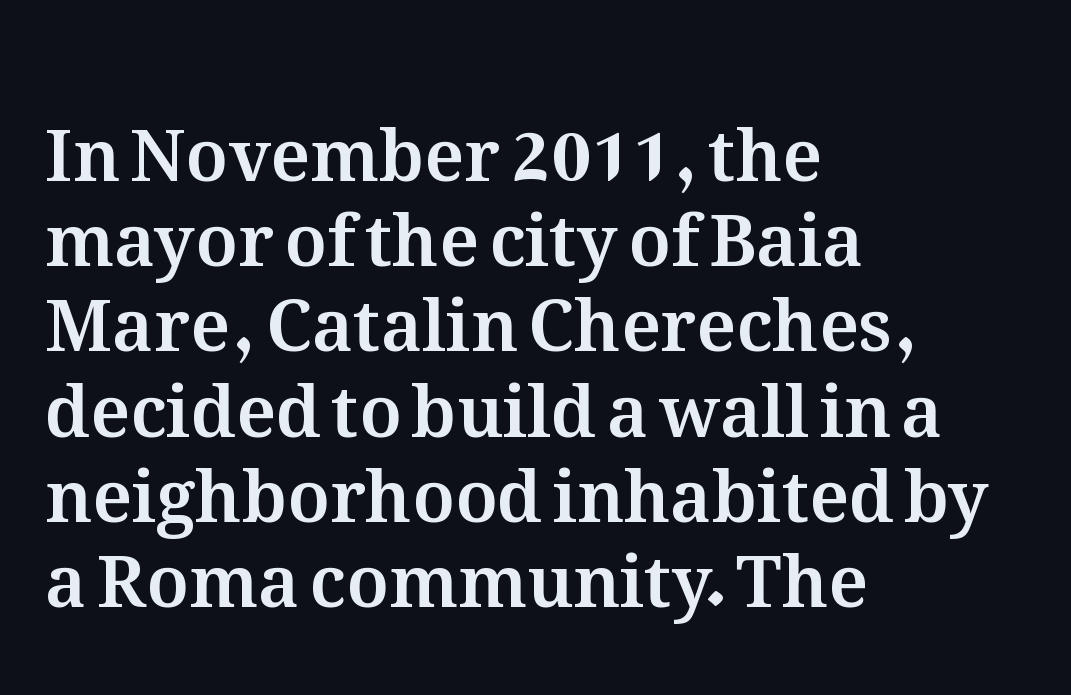
{"italic": "no", "width": "normal", "stroke_contrast": "medium", "x_height": "medium", "monospaced": "no", "underline": "no", "align": "left", "line_spacing_ratio": 1.2, "letter_spacing": "normal", "letter_spacing_em": 0.0, "glyph_px": 71}
